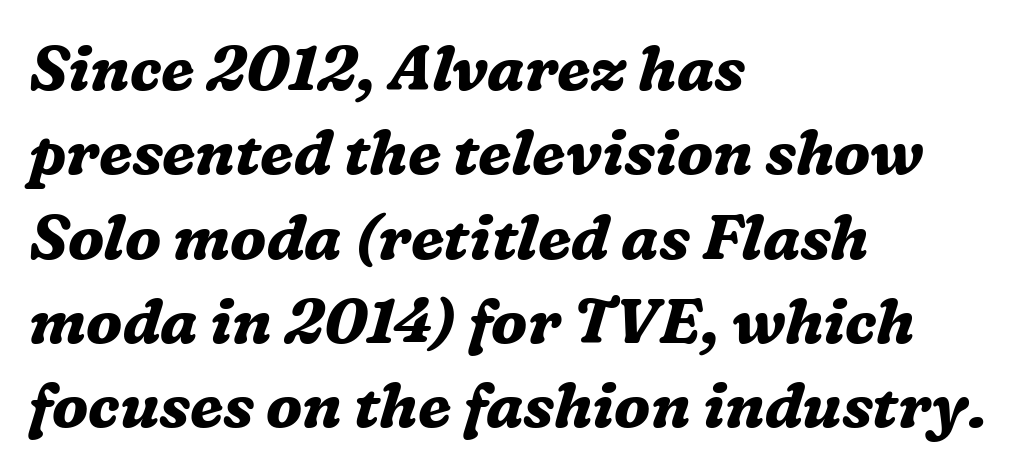
{"serif": "yes", "italic": "yes", "lean": "right", "slant_degrees": 16, "bold": "yes", "weight": "bold", "width": "normal", "stroke_contrast": "medium", "x_height": "medium", "monospaced": "no", "underline": "no", "align": "left", "line_spacing": "normal", "line_spacing_ratio": 1.36, "letter_spacing": "normal", "letter_spacing_em": 0.0, "glyph_px": 62}
